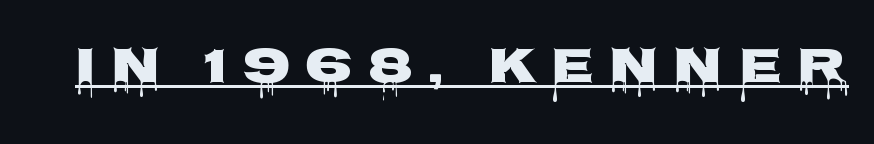
Look at the bottom of the vertical strokes: they stop flat, with no serifs. The letters advance in unequal steps, a hallmark of proportional type. Unlike italic type, these characters show no tilt at all. The glyphs are accompanied by a horizontal stroke just below them.
